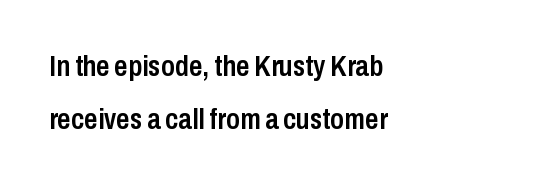
{"serif": "no", "italic": "no", "bold": "semi", "weight": "semibold", "width": "condensed", "stroke_contrast": "low", "x_height": "medium", "monospaced": "no", "underline": "no", "align": "left", "line_spacing_ratio": 1.78, "letter_spacing": "normal", "letter_spacing_em": 0.0, "glyph_px": 30}
